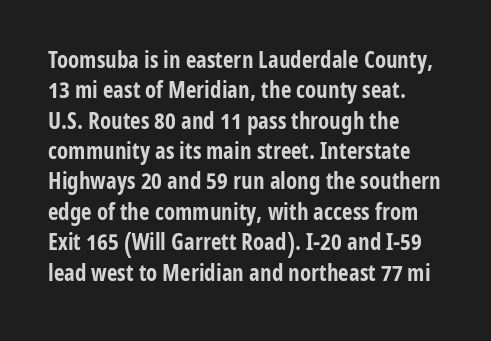
{"italic": "no", "bold": "yes", "underline": "no", "align": "left", "line_spacing": "normal", "line_spacing_ratio": 1.32, "letter_spacing": "normal", "letter_spacing_em": 0.0, "glyph_px": 23}
